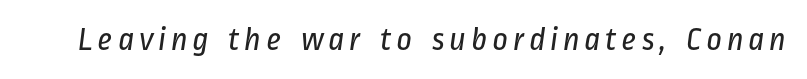
{"serif": "no", "bold": "no", "weight": "regular", "width": "condensed", "stroke_contrast": "low", "x_height": "medium", "monospaced": "no", "underline": "no", "glyph_px": 34}
